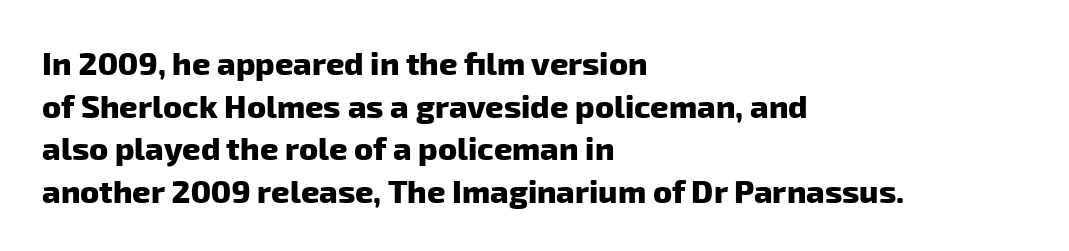
{"serif": "no", "bold": "yes", "weight": "heavy", "width": "normal", "stroke_contrast": "low", "x_height": "medium", "monospaced": "no", "underline": "no", "align": "left", "line_spacing": "normal", "line_spacing_ratio": 1.33, "letter_spacing": "normal", "letter_spacing_em": 0.0, "glyph_px": 32}
